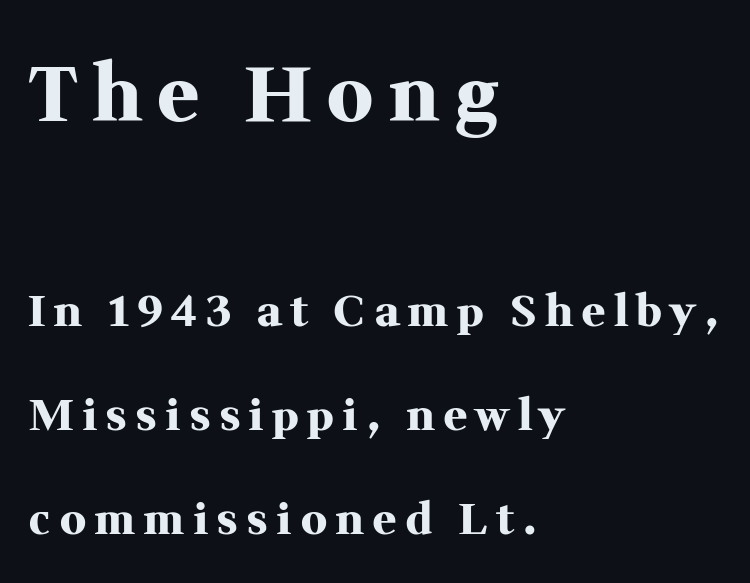
{"serif": "yes", "italic": "no", "bold": "yes", "weight": "heavy", "width": "normal", "stroke_contrast": "medium", "x_height": "medium", "monospaced": "no", "underline": "no", "align": "left", "line_spacing": "loose", "line_spacing_ratio": 2.42, "letter_spacing": "wide", "letter_spacing_em": 0.22, "larger_block": "first", "size_ratio": 1.77, "glyph_px": 76}
